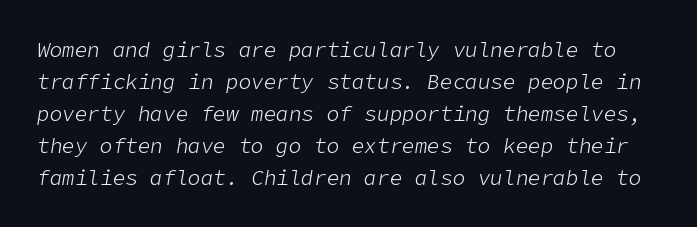
The image shows 21 px text type, italic (leaning right); set normal line spacing (1.52x), normal letter spacing, not underlined.
